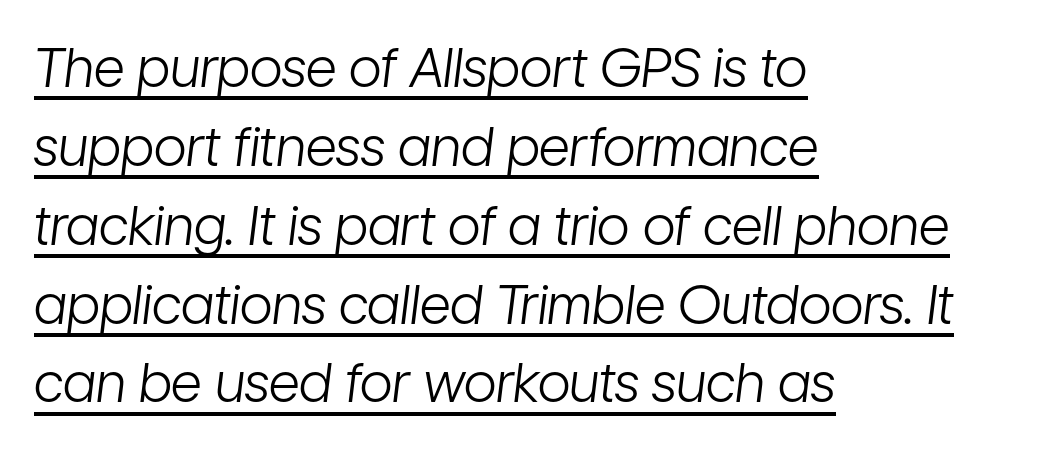
{"italic": "yes", "lean": "right", "slant_degrees": 7, "bold": "no", "weight": "light", "width": "condensed", "stroke_contrast": "low", "x_height": "medium", "monospaced": "no", "underline": "yes", "align": "left", "line_spacing": "normal", "line_spacing_ratio": 1.46, "letter_spacing": "normal", "letter_spacing_em": 0.0, "glyph_px": 54}
